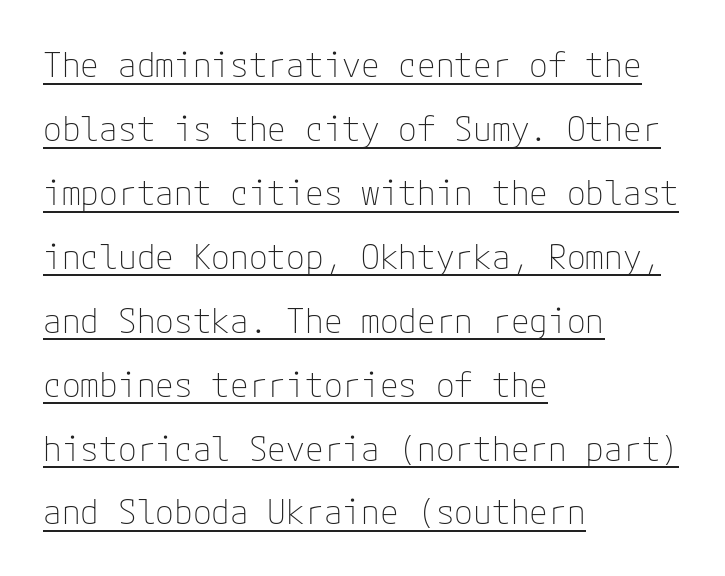
The image shows 34 px thin sans-serif type, upright; set left-aligned, line spacing 1.88x, normal letter spacing, underlined; low stroke contrast and a medium x-height.
